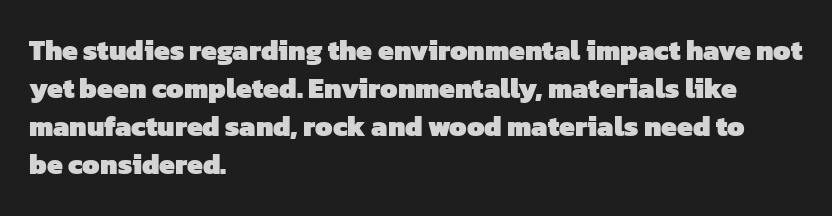
Q: Is the text bold? A: Yes.
Q: Is the typeface a serif or a sans-serif typeface? A: Sans-serif.
Q: Is the text underlined? A: No.
Q: How is the paragraph aligned? A: Left-aligned.
Q: Is the spacing between letters normal or unusually wide? A: Normal.
Q: Is the spacing between lines tight, normal or loose? A: Normal.
Q: Width (condensed, normal, or wide)? A: Normal.
Q: Stroke contrast? A: Low.
Q: x-height? A: Medium.
Q: Monospaced? A: No.
